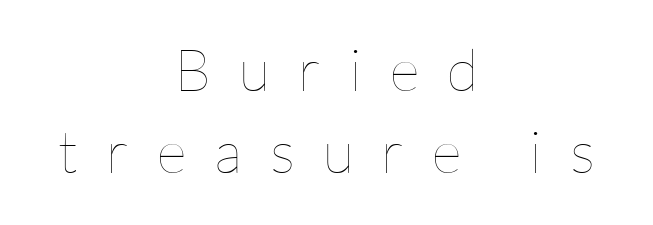
The image shows 59 px thin type, upright; set centered, normal line spacing (1.39x), unusually wide letter spacing (+0.47 em), not underlined; low stroke contrast and a medium x-height.
